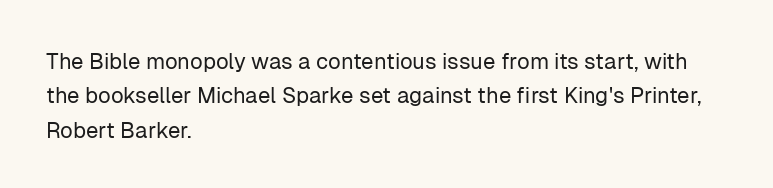
The image shows 22 px text type, upright; set left-aligned, normal line spacing (1.56x), normal letter spacing, not underlined.
